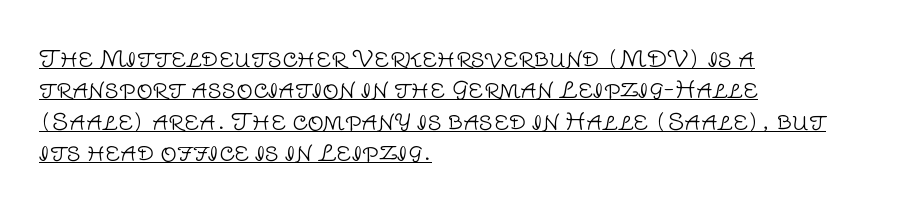
The image shows 23 px text type; set left-aligned, normal line spacing (1.36x), normal letter spacing, underlined.
